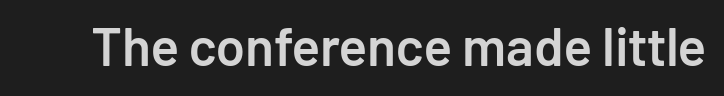
Nope, no serifs anywhere on these letters. Students, note that the glyphs here touch the page at normal intervals. The specimen reads as upright at a glance. Do the characters align in a grid? No, the font is proportional. Underline: absent.
